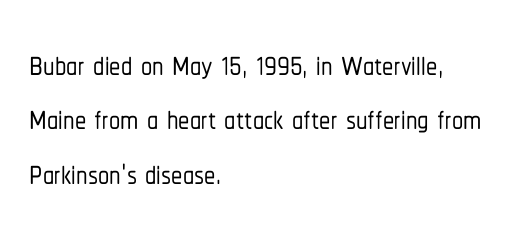
{"serif": "no", "italic": "no", "width": "condensed", "stroke_contrast": "low", "x_height": "medium", "monospaced": "no", "underline": "no", "align": "left", "line_spacing_ratio": 1.21, "letter_spacing": "normal", "letter_spacing_em": 0.0, "glyph_px": 45}
